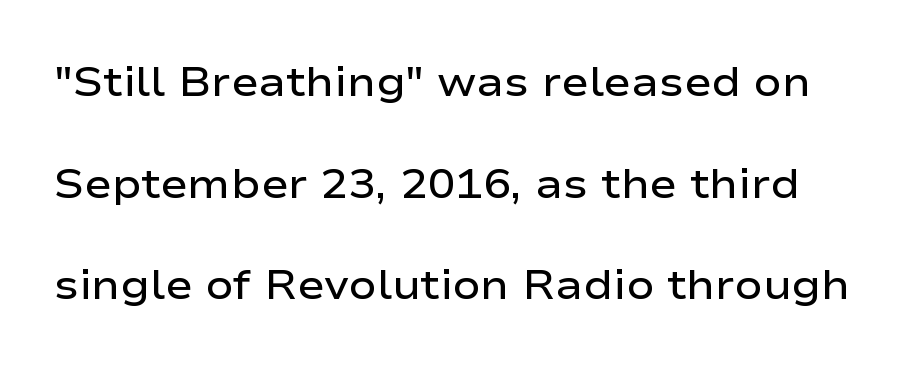
Type style note: lacks serifs. Each letter keeps its own natural width here, so spacing adapts to shape. The typesetting leans somewhat heavy: a semibold. The font's upright variant was chosen for this text. What stands out about the letter spacing? Nothing — it is the standard amount. The glyphs are unaccompanied by any horizontal stroke below them.
